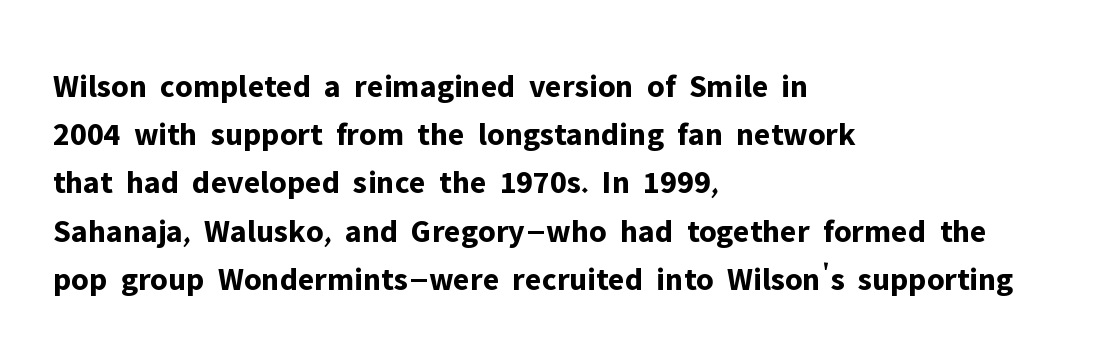
The image shows 33 px bold sans-serif type, upright; set left-aligned, normal line spacing (1.46x), normal letter spacing, not underlined; low stroke contrast and a medium x-height.
